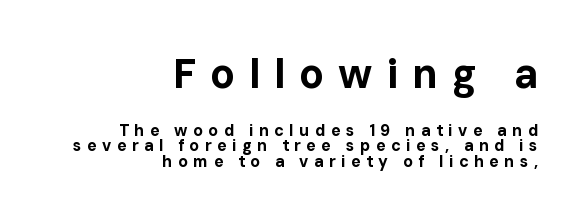
Upright lettering throughout. Typographically, this falls in the sans-serif category. The rendering shrinks the type as you move from the upper chunk to the lower. Typographic density is high because the face is bold. In terms of letterspacing, this is a distinctly airy, spread setting. Horizontal alignment here is rightward, an uncommon choice for prose.
